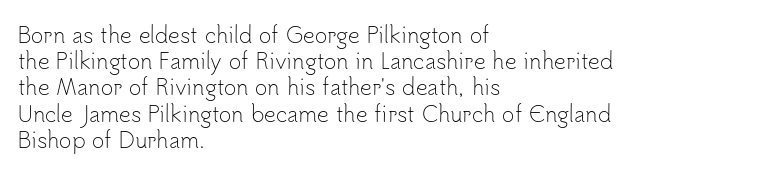
The image shows 21 px text type, upright; set left-aligned, normal line spacing (1.25x), normal letter spacing, not underlined.
